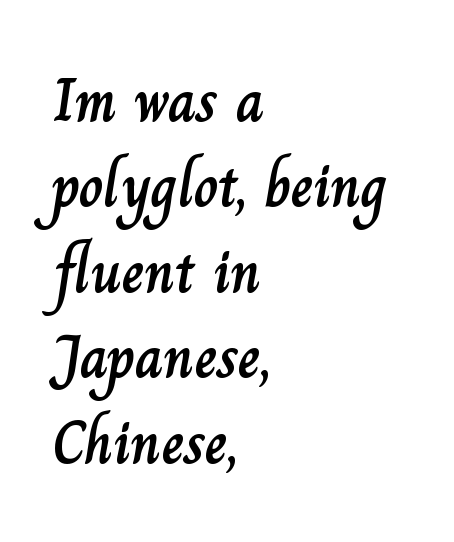
The image shows 61 px text type; set left-aligned, normal line spacing (1.4x), normal letter spacing, not underlined; low stroke contrast and a small x-height.
